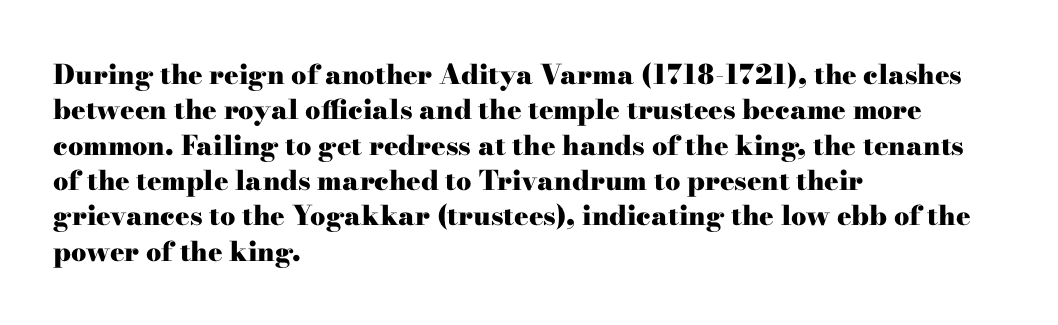
The image shows 27 px bold type, upright; set left-aligned, normal line spacing (1.31x), normal letter spacing, not underlined.
